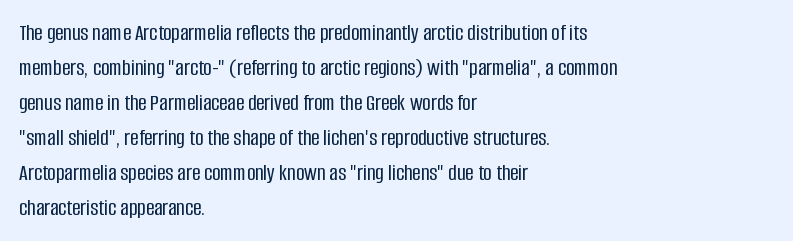
The image shows 23 px text type, upright; set left-aligned, normal line spacing (1.52x), normal letter spacing, not underlined.
